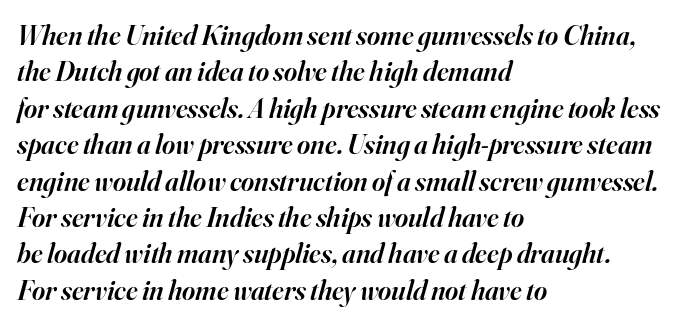
{"serif": "yes", "italic": "yes", "lean": "right", "slant_degrees": 16, "bold": "semi", "weight": "semibold", "width": "normal", "stroke_contrast": "high", "x_height": "small", "monospaced": "no", "underline": "no", "align": "left", "line_spacing": "normal", "line_spacing_ratio": 1.3, "letter_spacing": "normal", "letter_spacing_em": 0.0, "glyph_px": 28}
